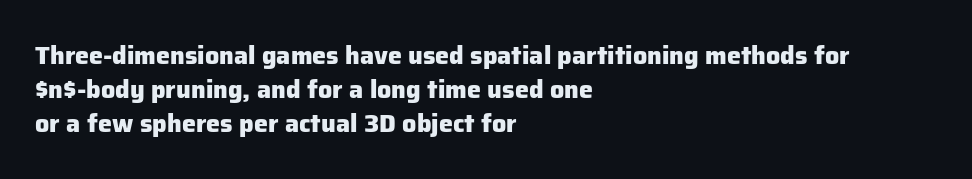
Q: Is the text bold? A: Yes.
Q: Is the text italic (slanted)? A: No, it is upright.
Q: Is the text underlined? A: No.
Q: How is the paragraph aligned? A: Left-aligned.
Q: Is the spacing between letters normal or unusually wide? A: Normal.
Q: Is the spacing between lines tight, normal or loose? A: Normal.
